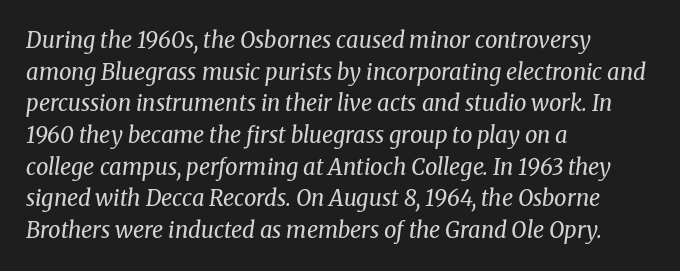
{"italic": "yes", "lean": "right", "slant_degrees": 8, "bold": "no", "underline": "no", "align": "left", "line_spacing": "normal", "line_spacing_ratio": 1.44, "letter_spacing": "normal", "letter_spacing_em": 0.0, "glyph_px": 22}
